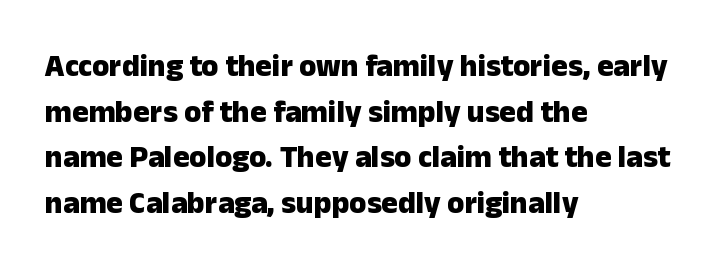
In terms of weight, the rendering is a true, heavy bold. The line texture is even and compact thanks to regular tracking. A roman cut, with each character standing at attention. Reading down the column, the eye jumps a familiar distance to each next line. In CSS terms this would be text-align: left. Here the designer chose a conventional face with non-uniform glyph widths.
